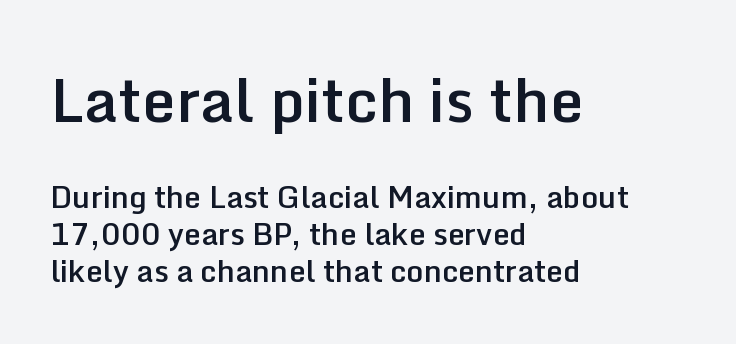
{"serif": "no", "italic": "no", "bold": "semi", "weight": "semibold", "width": "normal", "stroke_contrast": "low", "x_height": "medium", "monospaced": "no", "underline": "no", "align": "left", "line_spacing_ratio": 1.23, "letter_spacing": "normal", "letter_spacing_em": 0.0, "larger_block": "first", "size_ratio": 2.0, "glyph_px": 60}
